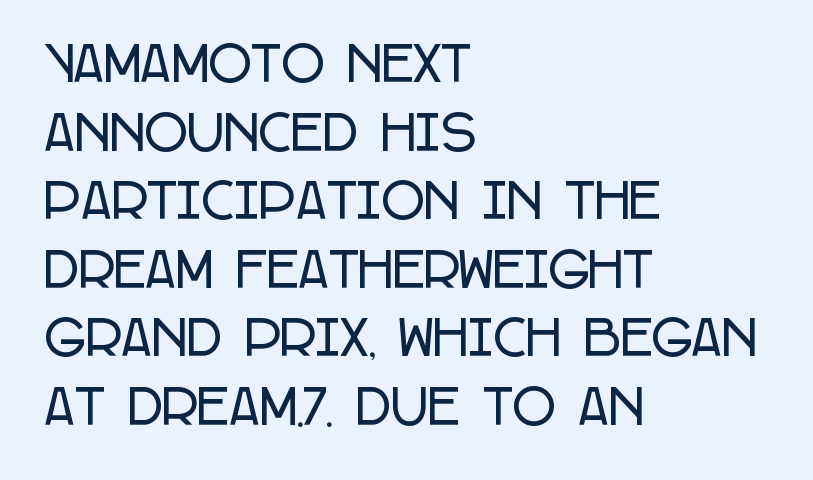
{"serif": "no", "italic": "no", "width": "condensed", "stroke_contrast": "low", "x_height": "large", "monospaced": "no", "underline": "no", "align": "left", "line_spacing": "normal", "line_spacing_ratio": 1.46, "letter_spacing": "normal", "letter_spacing_em": 0.0, "glyph_px": 47}
